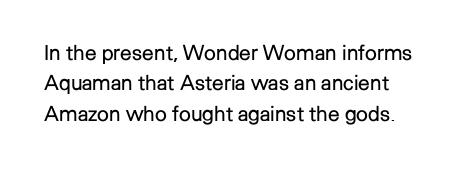
Q: Is the text bold? A: No.
Q: Is the text italic (slanted)? A: No, it is upright.
Q: Is the text underlined? A: No.
Q: Is the spacing between letters normal or unusually wide? A: Normal.
Q: Is the spacing between lines tight, normal or loose? A: Normal.
